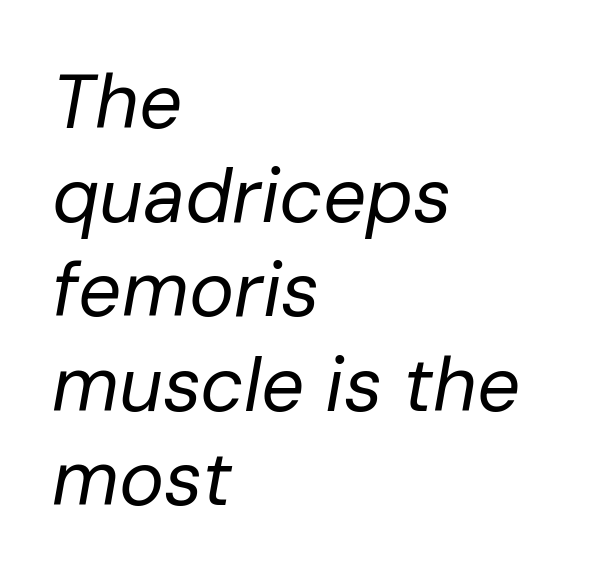
The image shows 76 px regular-weight type, italic (leaning right); set left-aligned, line spacing 1.24x, normal letter spacing, not underlined; low stroke contrast and a medium x-height.
